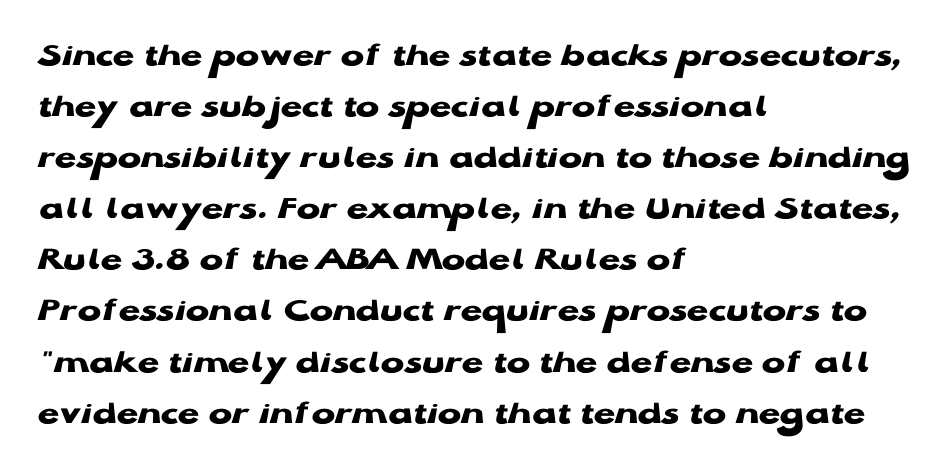
Q: Is the text bold? A: Yes.
Q: Is the text italic (slanted)? A: No, it is upright.
Q: Is the typeface a serif or a sans-serif typeface? A: Sans-serif.
Q: Is the text underlined? A: No.
Q: How is the paragraph aligned? A: Left-aligned.
Q: Is the spacing between letters normal or unusually wide? A: Normal.
Q: Is the spacing between lines tight, normal or loose? A: Normal.
Q: Width (condensed, normal, or wide)? A: Wide.
Q: Stroke contrast? A: Low.
Q: x-height? A: Medium.
Q: Monospaced? A: No.
